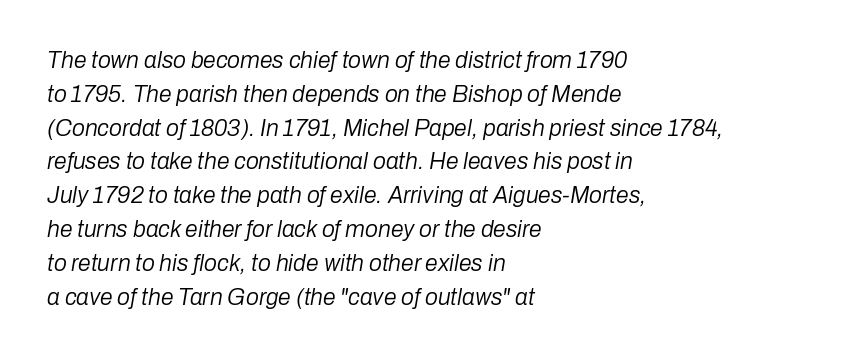
What stands out about the letter spacing? Nothing — it is the standard amount. The line-height multiplier appears to be the usual default. The rag falls on the right side of this text block. These glyphs show unthickened strokes, regular width or finer. Rule under the text: the space is simply empty.
